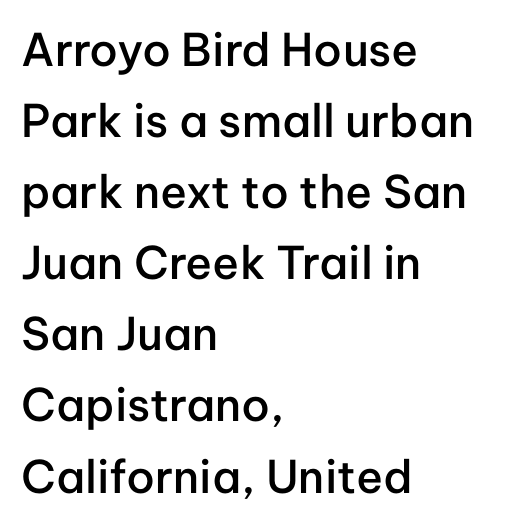
The gaps between neighbouring characters are ordinary and unremarkable. Clear beneath every line of the passage. The face used here is proportionally spaced, like ordinary book or web type. Is the block centered? No — it sits flush against the left margin. Evenly set lines give the paragraph a standard silhouette. Does the type have serifs? No, each stem ends abruptly.
